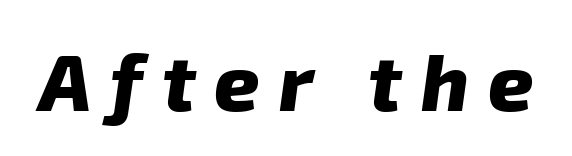
Does extra space separate the letters? Yes, quite a lot of it. Plain, unruled lines of type. The rendering uses natural spacing where letterforms have individual widths. Font category for this specimen: sans-serif.
